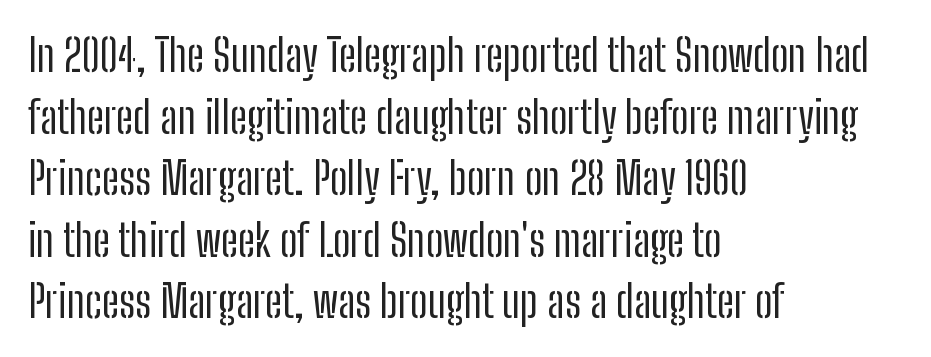
The letters carry no serifs — their stems end cleanly without finishing strokes. A student would call this left alignment; a typographer would say flush left, rag right. Glyph-to-glyph distance matches everyday printed text. The passage shown is not bold in any degree.
